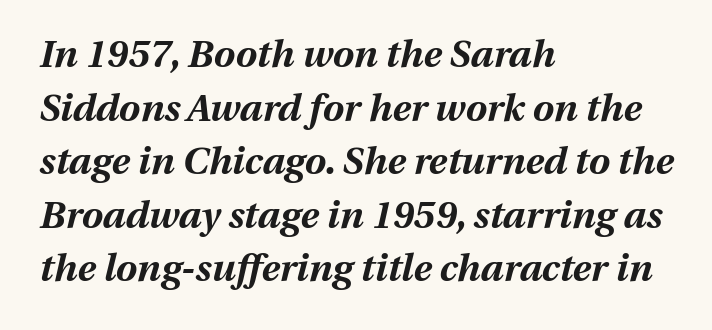
Look at the stroke-to-counter ratio: heavy, a bold. The letterforms sit shoulder to shoulder at normal distance. This sample is left-justified, so line endings fall wherever the words run out. Quick note: underline off. In terms of leading, this rendering sits right in the middle.
